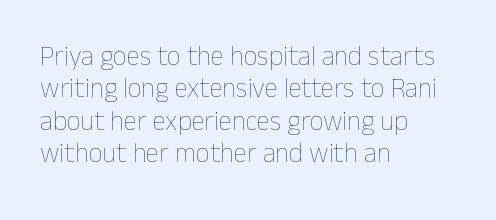
Q: Is the text bold? A: No.
Q: Is the text italic (slanted)? A: No, it is upright.
Q: Is the text underlined? A: No.
Q: How is the paragraph aligned? A: Left-aligned.
Q: Is the spacing between letters normal or unusually wide? A: Normal.
